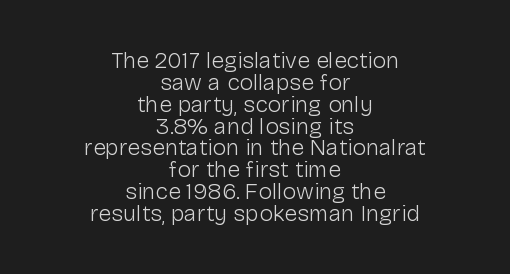
Q: Is the text bold? A: No.
Q: Is the text italic (slanted)? A: No, it is upright.
Q: Is the text underlined? A: No.
Q: How is the paragraph aligned? A: Centered.
Q: Is the spacing between letters normal or unusually wide? A: Normal.
Q: Is the spacing between lines tight, normal or loose? A: Tight.
